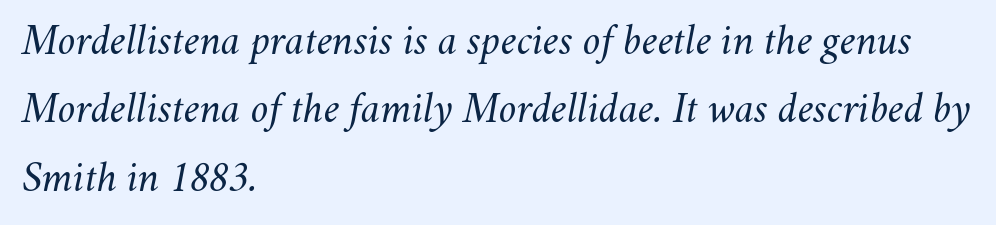
{"italic": "yes", "lean": "right", "slant_degrees": 11, "bold": "no", "weight": "regular", "width": "normal", "stroke_contrast": "medium", "x_height": "small", "monospaced": "no", "underline": "no", "align": "left", "line_spacing": "normal", "line_spacing_ratio": 1.59, "letter_spacing": "normal", "letter_spacing_em": 0.0, "glyph_px": 43}
